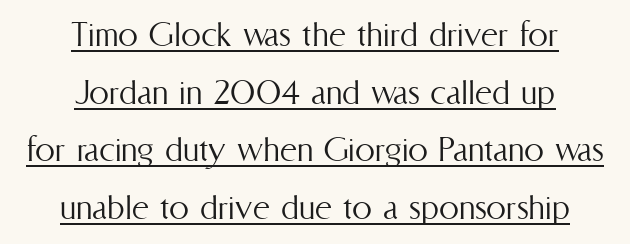
Q: Is the text bold? A: No.
Q: Is the text italic (slanted)? A: No, it is upright.
Q: Is the text underlined? A: Yes.
Q: How is the paragraph aligned? A: Centered.
Q: Is the spacing between letters normal or unusually wide? A: Normal.
Q: Is the spacing between lines tight, normal or loose? A: Normal.
Q: Width (condensed, normal, or wide)? A: Condensed.
Q: Stroke contrast? A: Medium.
Q: x-height? A: Medium.
Q: Monospaced? A: No.
